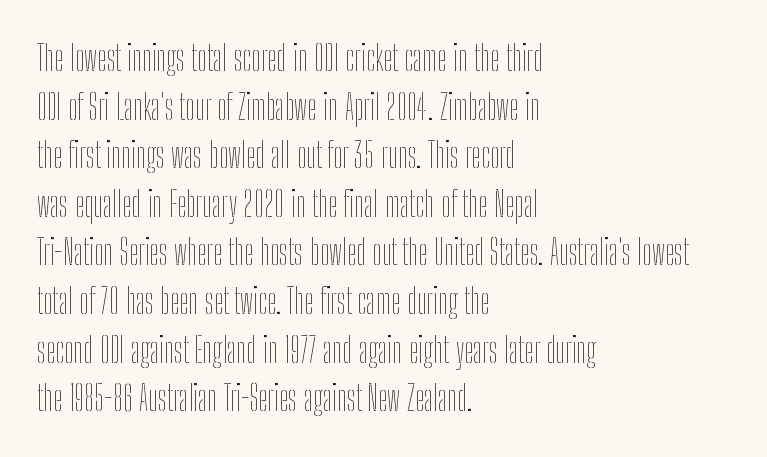
The image shows 34 px thin, condensed type, upright; set left-aligned, normal line spacing (1.43x), normal letter spacing, not underlined; low stroke contrast and a medium x-height.
